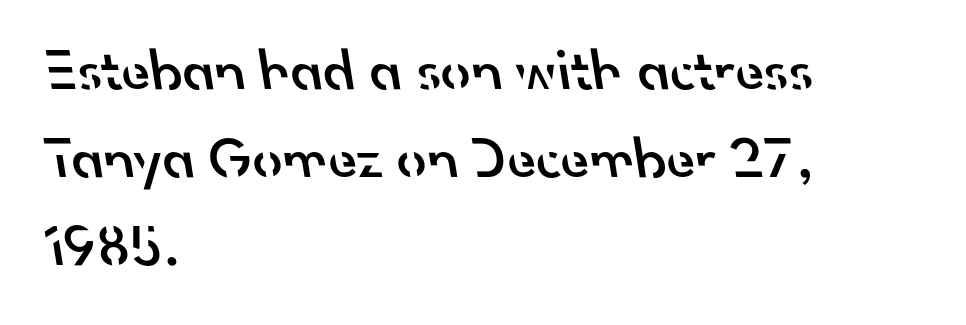
Q: Is the text bold? A: Semi-bold.
Q: Is the typeface a serif or a sans-serif typeface? A: Sans-serif.
Q: Is the text underlined? A: No.
Q: How is the paragraph aligned? A: Left-aligned.
Q: Is the spacing between letters normal or unusually wide? A: Normal.
Q: Is the spacing between lines tight, normal or loose? A: Normal.
Q: Width (condensed, normal, or wide)? A: Normal.
Q: Stroke contrast? A: Low.
Q: x-height? A: Small.
Q: Monospaced? A: No.
